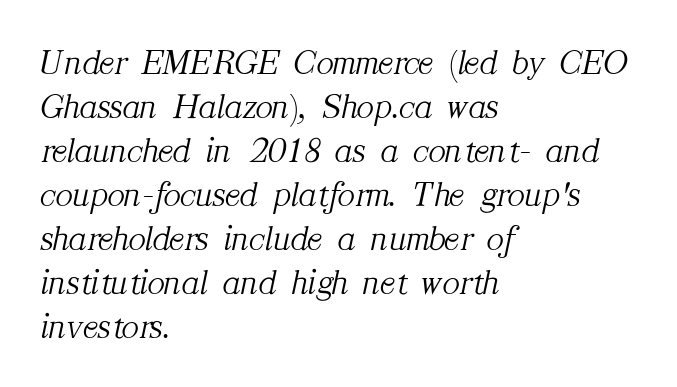
Q: Is the text bold? A: No.
Q: Is the text italic (slanted)? A: Yes, it leans right by about 12 degrees.
Q: Is the typeface a serif or a sans-serif typeface? A: Serif.
Q: Is the text underlined? A: No.
Q: How is the paragraph aligned? A: Left-aligned.
Q: Is the spacing between letters normal or unusually wide? A: Normal.
Q: Width (condensed, normal, or wide)? A: Normal.
Q: Stroke contrast? A: Medium.
Q: x-height? A: Medium.
Q: Monospaced? A: No.
